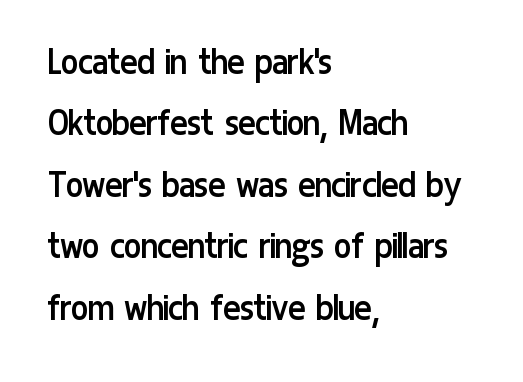
{"serif": "no", "italic": "no", "bold": "no", "weight": "regular", "width": "condensed", "stroke_contrast": "low", "x_height": "medium", "monospaced": "no", "underline": "no", "align": "left", "line_spacing": "normal", "line_spacing_ratio": 1.5, "letter_spacing": "normal", "letter_spacing_em": 0.0, "glyph_px": 41}
